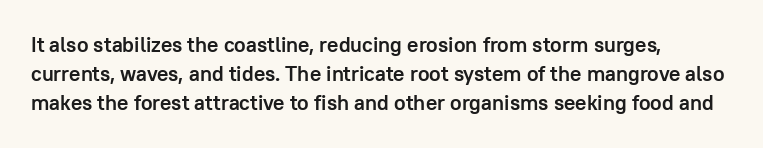
Q: Is the text bold? A: Yes.
Q: Is the text italic (slanted)? A: No, it is upright.
Q: Is the text underlined? A: No.
Q: How is the paragraph aligned? A: Left-aligned.
Q: Is the spacing between letters normal or unusually wide? A: Normal.
Q: Is the spacing between lines tight, normal or loose? A: Normal.
